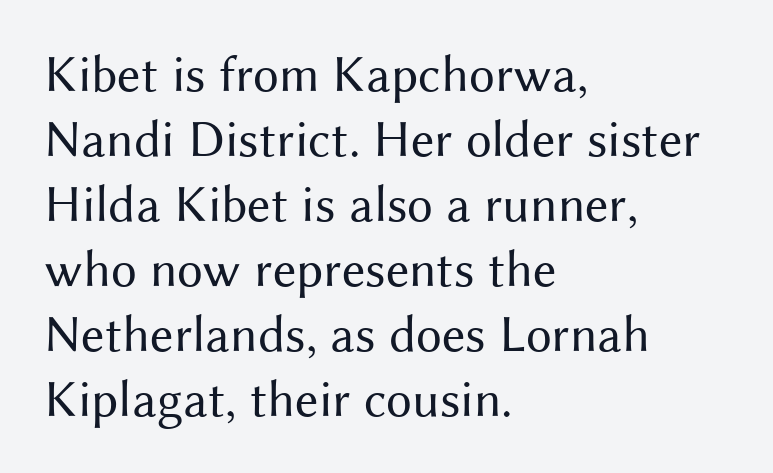
The image shows 52 px regular-weight sans-serif type, upright; set left-aligned, normal line spacing (1.25x), normal letter spacing, not underlined; medium stroke contrast and a medium x-height.
